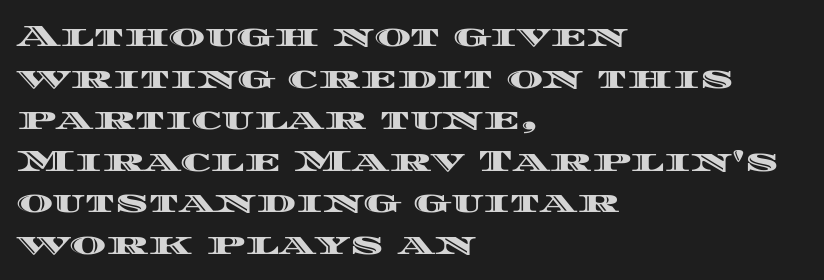
The image shows 31 px wide type, upright; set left-aligned, normal line spacing (1.34x), normal letter spacing, not underlined; a large x-height.
